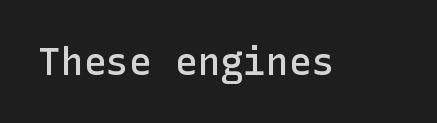
These words are printed semibold, heavier than regular yet not bold. Honestly, there is no underline to notice here at all. This sample uses plain, unmodified letter spacing. The font family rendered here belongs to the sans-serif group. It's the straight-up-and-down kind of type.
